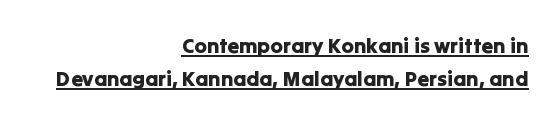
Q: Is the text italic (slanted)? A: No, it is upright.
Q: Is the text underlined? A: Yes.
Q: How is the paragraph aligned? A: Right-aligned.
Q: Is the spacing between letters normal or unusually wide? A: Normal.
Q: Is the spacing between lines tight, normal or loose? A: Normal.
